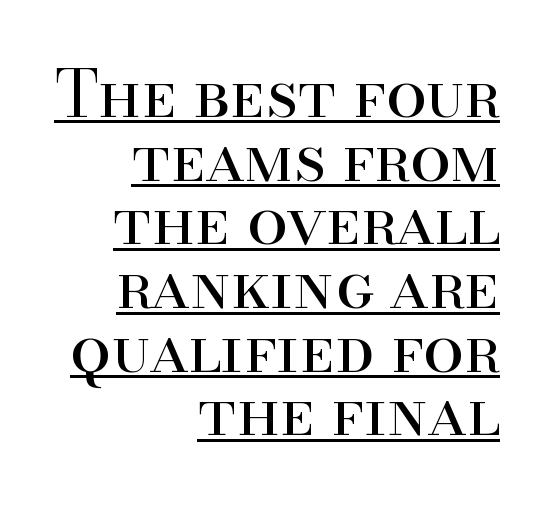
Is this a heavy cut? Hardly; it is regular or lighter. Quick note: underline on. This rendering uses right alignment, leaving the left contour irregular. To sum up the face: it has serifs.
